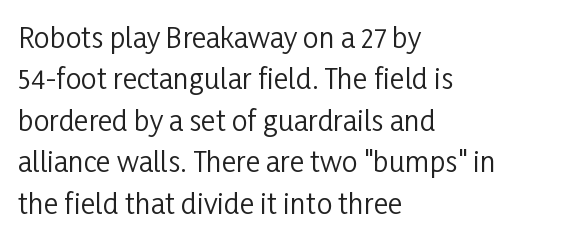
Vertical strokes here are truly vertical. Baseline-to-baseline distance is the conventional proportion of letter height. The letters sit at their default tracking, neither squeezed nor spread. This rendering features lettering with no underline.
